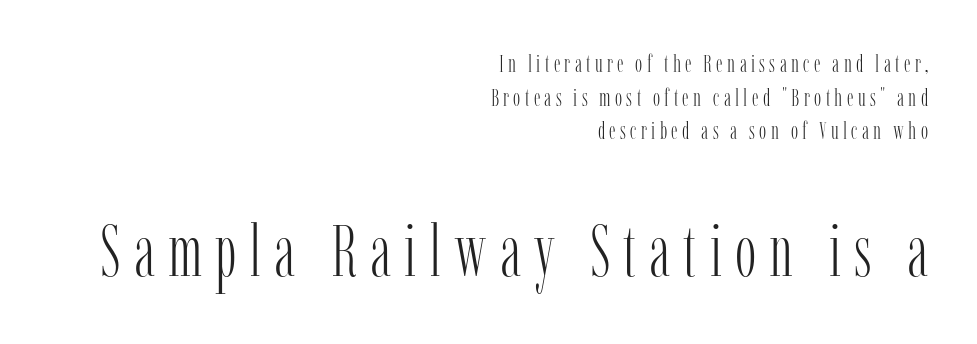
{"serif": "yes", "italic": "no", "bold": "no", "weight": "light", "width": "condensed", "stroke_contrast": "low", "x_height": "medium", "monospaced": "no", "underline": "no", "align": "right", "line_spacing": "normal", "line_spacing_ratio": 1.4, "larger_block": "second", "size_ratio": 3.0, "glyph_px": 72}
